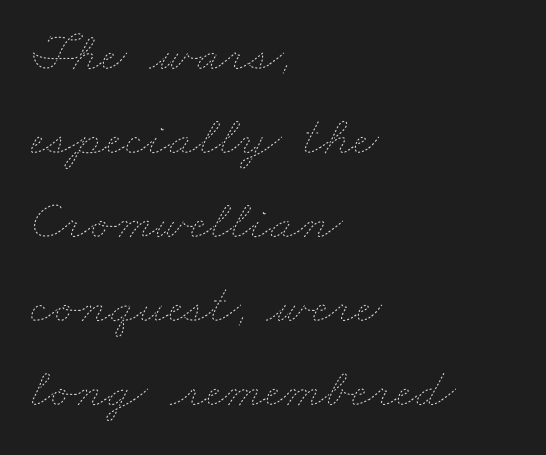
Q: Is the text bold? A: No.
Q: Is the text underlined? A: No.
Q: How is the paragraph aligned? A: Left-aligned.
Q: Is the spacing between letters normal or unusually wide? A: Normal.
Q: Is the spacing between lines tight, normal or loose? A: Normal.
Q: Width (condensed, normal, or wide)? A: Wide.
Q: Stroke contrast? A: Low.
Q: x-height? A: Small.
Q: Monospaced? A: No.
